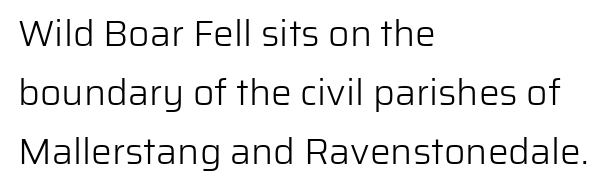
Q: Is the text bold? A: No.
Q: Is the text italic (slanted)? A: No, it is upright.
Q: Is the typeface a serif or a sans-serif typeface? A: Sans-serif.
Q: Is the text underlined? A: No.
Q: How is the paragraph aligned? A: Left-aligned.
Q: Is the spacing between letters normal or unusually wide? A: Normal.
Q: Is the spacing between lines tight, normal or loose? A: Normal.
Q: Width (condensed, normal, or wide)? A: Normal.
Q: Stroke contrast? A: Low.
Q: x-height? A: Medium.
Q: Monospaced? A: No.
